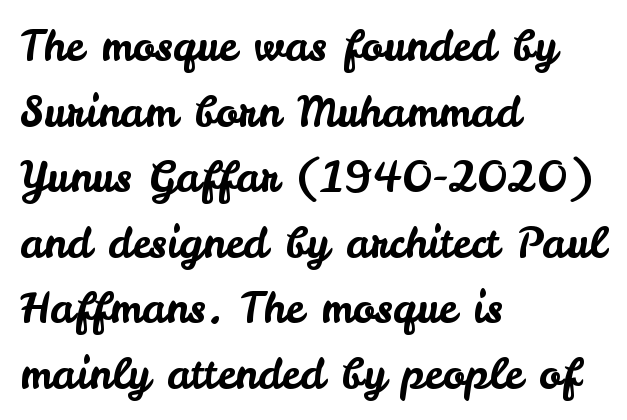
{"serif": "no", "width": "normal", "stroke_contrast": "low", "x_height": "small", "monospaced": "no", "underline": "no", "align": "left", "line_spacing": "normal", "line_spacing_ratio": 1.56, "letter_spacing": "normal", "letter_spacing_em": 0.0, "glyph_px": 42}
